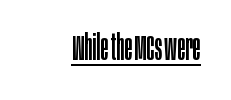
{"serif": "no", "italic": "no", "bold": "no", "weight": "regular", "width": "condensed", "stroke_contrast": "low", "x_height": "large", "monospaced": "no", "underline": "yes", "letter_spacing": "normal", "letter_spacing_em": 0.0, "glyph_px": 36}
